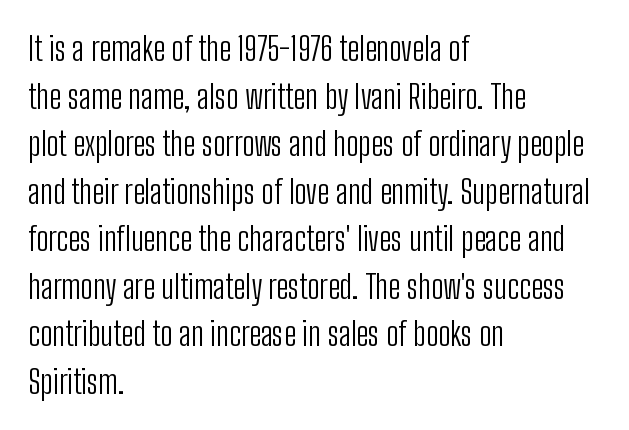
The image shows 33 px light, condensed sans-serif type, upright; set left-aligned, normal line spacing (1.44x), normal letter spacing, not underlined; low stroke contrast and a medium x-height.
